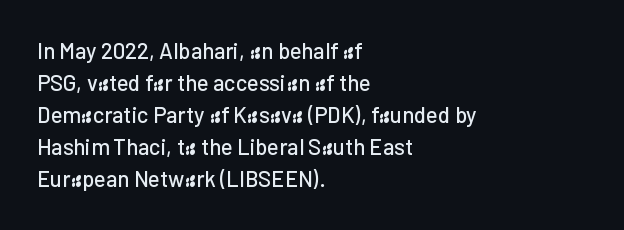
{"italic": "no", "underline": "no", "align": "left", "line_spacing": "normal", "line_spacing_ratio": 1.46, "letter_spacing": "normal", "letter_spacing_em": 0.0, "glyph_px": 22}
